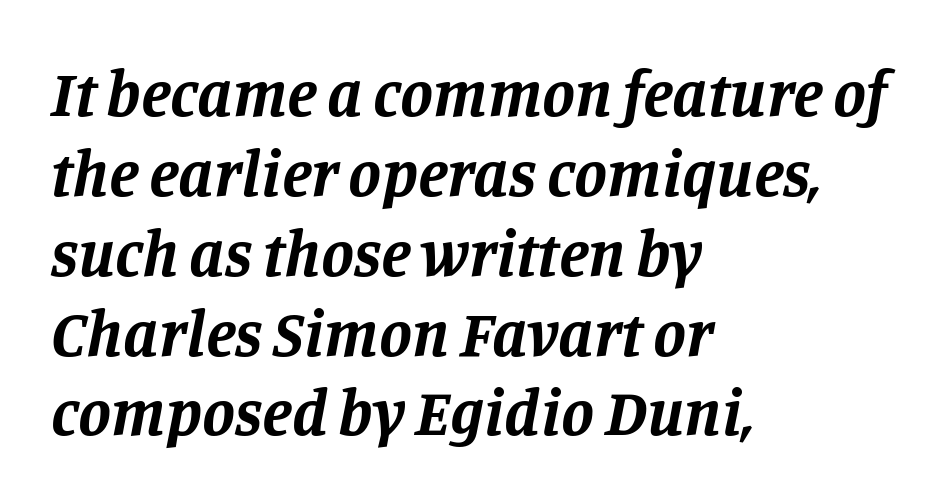
Italic: yes, the glyphs are oblique. Look at the tracking — it's just the regular setting, nothing added. The letters advance in unequal steps, a hallmark of proportional type. These words are printed bold, with thick strokes throughout. A classic flush-left, rag-right setting is used for this passage.
